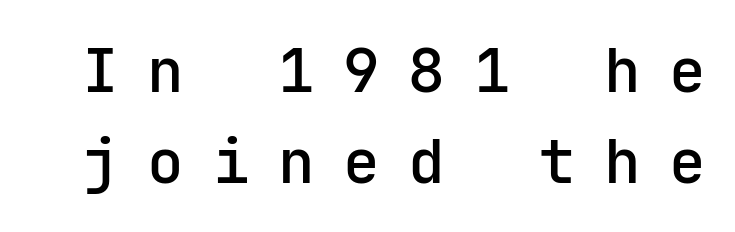
The font is running at a semibold setting, under full bold. Letter spacing: wide. Nope, no serifs anywhere on these letters. Honestly, there is no underline to notice here at all. It's the straight-up-and-down kind of type.
